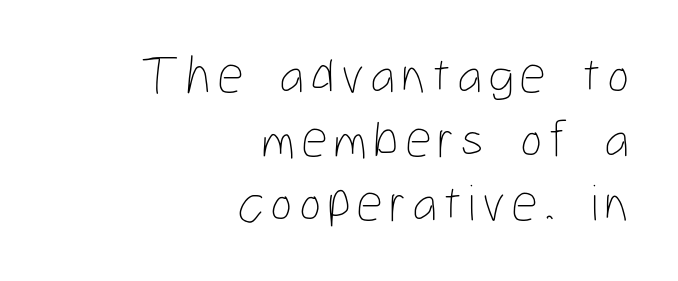
The image shows 53 px thin, condensed type, upright; set right-aligned, line spacing 1.21x, not underlined; low stroke contrast and a medium x-height.
